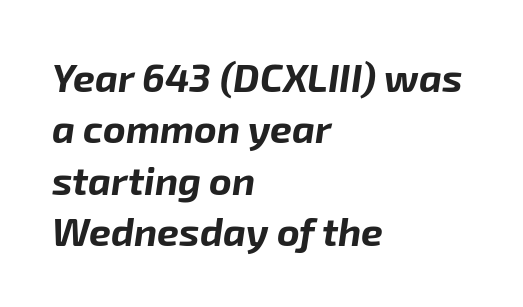
How heavy is the stroke? Heavy — this is a bold. All the whitespace from short lines collects on the right. What stands out about the letter spacing? Nothing — it is the standard amount. An italicized treatment has been applied to the whole sample.
